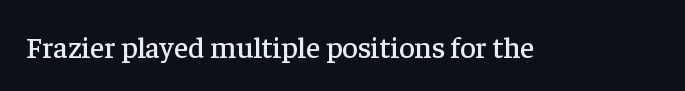
Q: Is the text italic (slanted)? A: No, it is upright.
Q: Is the typeface a serif or a sans-serif typeface? A: Serif.
Q: Is the text underlined? A: No.
Q: Is the spacing between letters normal or unusually wide? A: Normal.
Q: Width (condensed, normal, or wide)? A: Normal.
Q: Stroke contrast? A: Low.
Q: x-height? A: Medium.
Q: Monospaced? A: No.
